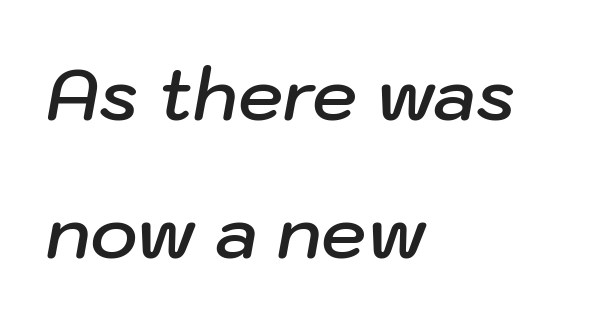
The image shows 72 px semibold type, italic (leaning right); set left-aligned, loose line spacing (1.92x), normal letter spacing, not underlined; low stroke contrast and a medium x-height.
